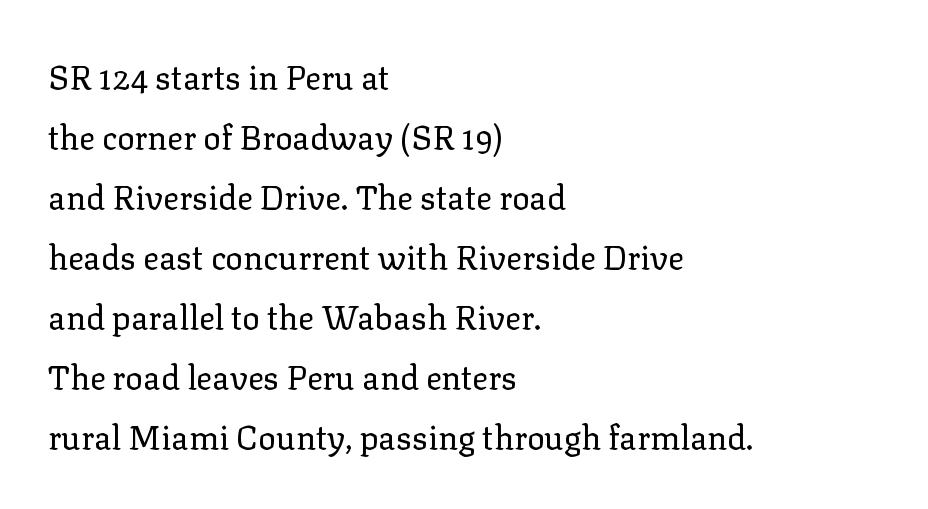
The image shows 33 px regular-weight serif type, upright; set left-aligned, line spacing 1.82x, normal letter spacing, not underlined; low stroke contrast and a medium x-height.
